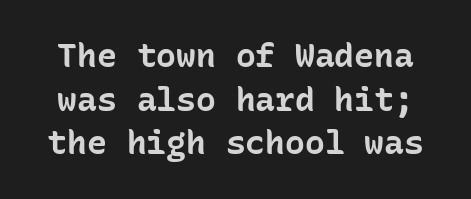
Q: Is the text bold? A: Yes.
Q: Is the text italic (slanted)? A: No, it is upright.
Q: Is the typeface a serif or a sans-serif typeface? A: Sans-serif.
Q: Is the text underlined? A: No.
Q: Is the spacing between letters normal or unusually wide? A: Normal.
Q: Is the spacing between lines tight, normal or loose? A: Normal.
Q: Width (condensed, normal, or wide)? A: Normal.
Q: Stroke contrast? A: Low.
Q: x-height? A: Medium.
Q: Monospaced? A: Yes.
